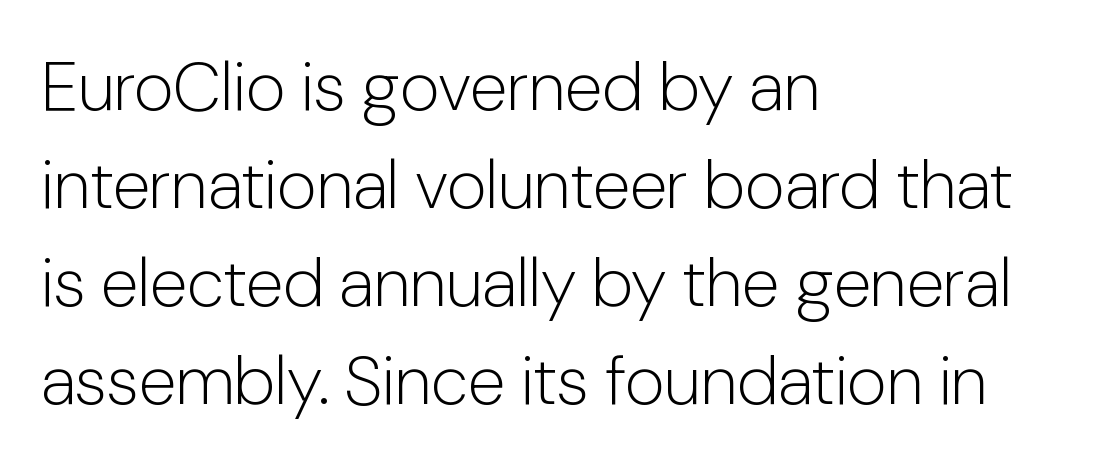
Vertically, the passage feels balanced, rows spaced as you'd expect. The compositor pushed each line to the left boundary. Type without underlining. The strokes carry an ordinary text weight at most. Is there any slant? The stems are plumb.
